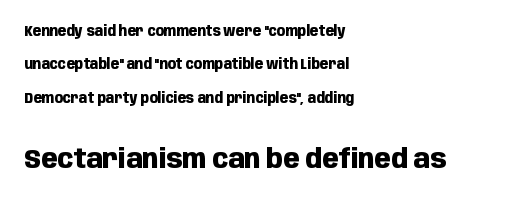
The image shows 27 px bold type, upright; set left-aligned, loose line spacing (2.38x), normal letter spacing, not underlined; the second (bottom) block is 1.93x larger.
